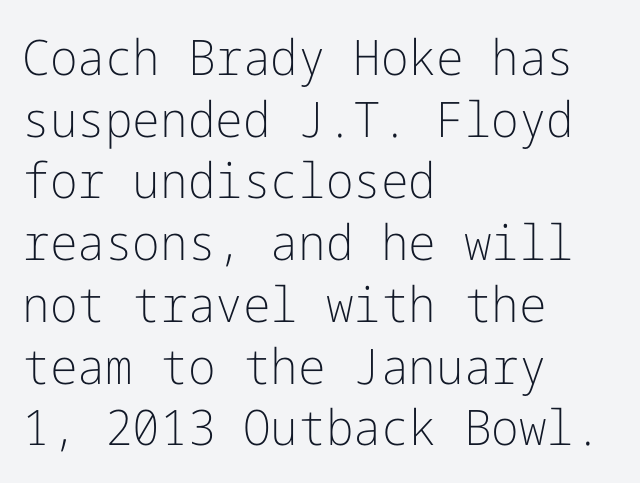
Q: Is the text bold? A: No.
Q: Is the text italic (slanted)? A: No, it is upright.
Q: Is the typeface a serif or a sans-serif typeface? A: Sans-serif.
Q: Is the text underlined? A: No.
Q: How is the paragraph aligned? A: Left-aligned.
Q: Is the spacing between letters normal or unusually wide? A: Normal.
Q: Is the spacing between lines tight, normal or loose? A: Normal.
Q: Width (condensed, normal, or wide)? A: Normal.
Q: Stroke contrast? A: Low.
Q: x-height? A: Medium.
